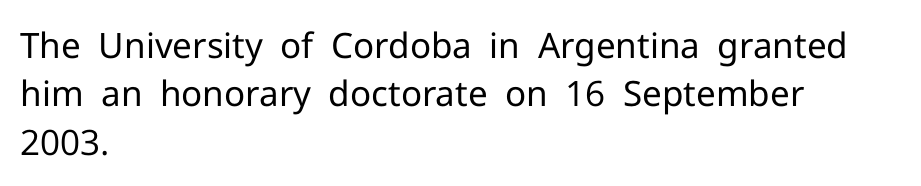
Each letter keeps its own natural width here, so spacing adapts to shape. The space beneath each line is pristine and unruled. Does extra space separate the letters? No, they use regular spacing. The axis of the letterforms is exactly vertical.
